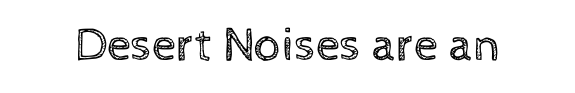
Posture: straight, roman, zero tilt. Honestly, the letter spacing is just normal — you wouldn't notice it. No word sits above an underline. Stems here are at most as thick as an everyday book face. Proportional: the letters do not fall into vertical columns.
